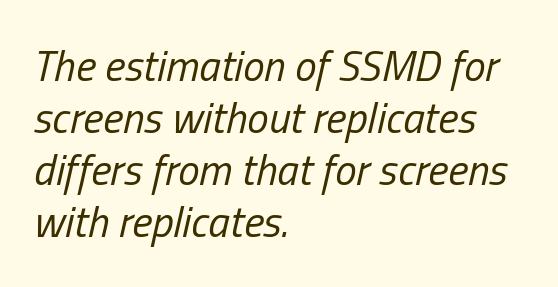
{"italic": "yes", "lean": "right", "slant_degrees": 13, "bold": "no", "weight": "regular", "width": "condensed", "stroke_contrast": "low", "x_height": "medium", "monospaced": "no", "underline": "no", "align": "left", "line_spacing_ratio": 1.21, "letter_spacing": "normal", "letter_spacing_em": 0.0, "glyph_px": 43}
